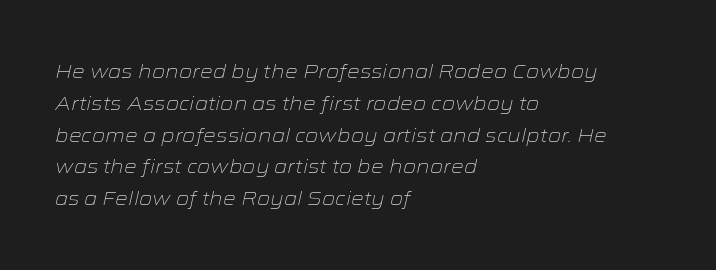
{"italic": "yes", "lean": "right", "slant_degrees": 12, "bold": "no", "underline": "no", "align": "left", "line_spacing": "normal", "line_spacing_ratio": 1.59, "letter_spacing": "normal", "letter_spacing_em": 0.0, "glyph_px": 20}
